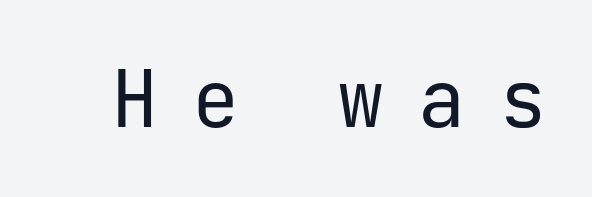
The font is comparable to plain body text, perhaps lighter. The lettering stays uniformly vertical, giving the passage a roman look. A typesetter would call this monospace, since all characters share one set width. Plain, unruled lines of type.
